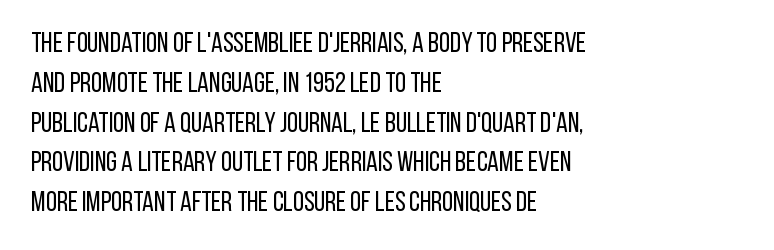
{"serif": "no", "italic": "no", "bold": "no", "weight": "regular", "width": "condensed", "stroke_contrast": "low", "x_height": "large", "monospaced": "no", "underline": "no", "align": "left", "line_spacing": "normal", "line_spacing_ratio": 1.42, "letter_spacing": "normal", "letter_spacing_em": 0.0, "glyph_px": 28}
